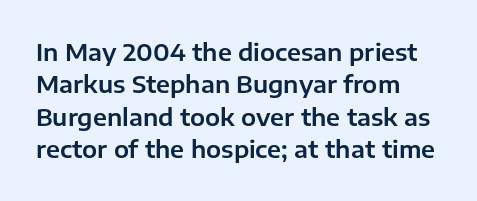
Q: Is the text italic (slanted)? A: No, it is upright.
Q: Is the text underlined? A: No.
Q: How is the paragraph aligned? A: Left-aligned.
Q: Is the spacing between letters normal or unusually wide? A: Normal.
Q: Is the spacing between lines tight, normal or loose? A: Normal.
